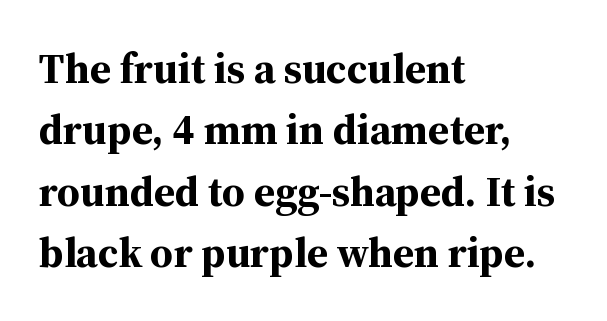
Q: Is the text bold? A: Yes.
Q: Is the text italic (slanted)? A: No, it is upright.
Q: Is the typeface a serif or a sans-serif typeface? A: Serif.
Q: Is the text underlined? A: No.
Q: How is the paragraph aligned? A: Left-aligned.
Q: Is the spacing between letters normal or unusually wide? A: Normal.
Q: Is the spacing between lines tight, normal or loose? A: Normal.
Q: Width (condensed, normal, or wide)? A: Normal.
Q: Stroke contrast? A: Medium.
Q: x-height? A: Medium.
Q: Monospaced? A: No.
